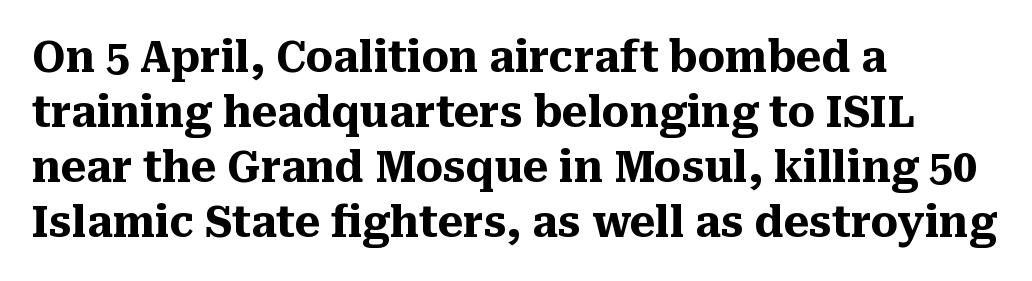
The image shows 43 px heavy serif type, upright; set left-aligned, normal line spacing (1.28x), normal letter spacing, not underlined; medium stroke contrast and a medium x-height.
